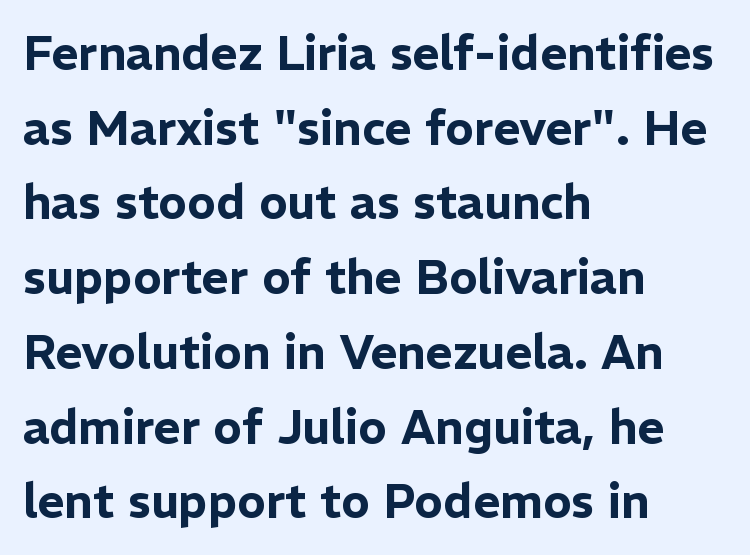
Q: Is the text italic (slanted)? A: No, it is upright.
Q: Is the typeface a serif or a sans-serif typeface? A: Sans-serif.
Q: Is the text underlined? A: No.
Q: How is the paragraph aligned? A: Left-aligned.
Q: Is the spacing between letters normal or unusually wide? A: Normal.
Q: Is the spacing between lines tight, normal or loose? A: Normal.
Q: Width (condensed, normal, or wide)? A: Normal.
Q: Stroke contrast? A: Low.
Q: x-height? A: Medium.
Q: Monospaced? A: No.
